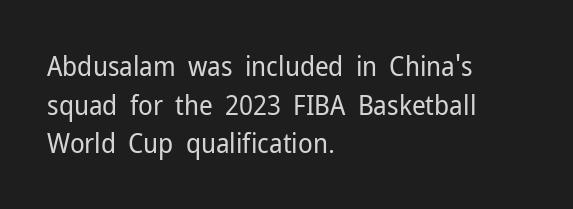
Stroke thickness stays within the range of a standard reading face or lighter. Notice how descenders clear the ascenders below comfortably — that's standard leading. There is no visible air inserted between adjacent glyphs. Casual observation: everything's shoved over to the left. The specimen omits any rule beneath the text block's lines. The letters stand straight up with perfectly vertical stems.
